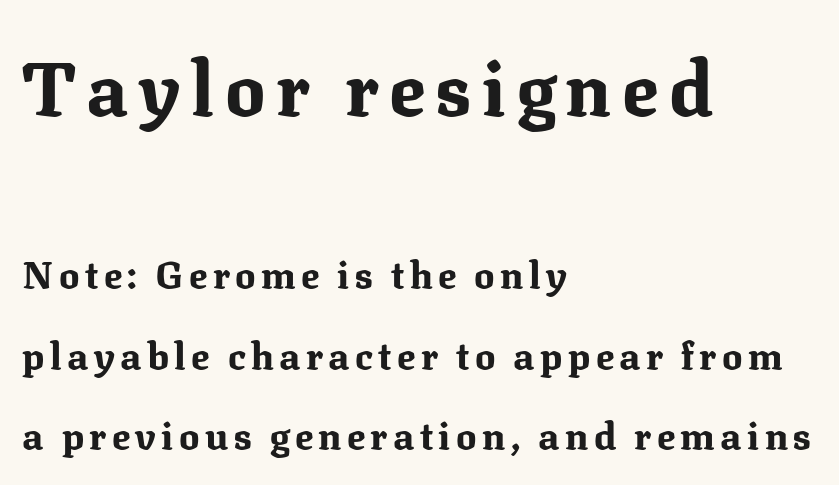
The passage shown stacks its lines with a broad gap. When letters stand straight like this, we call the style roman or upright. The ragged edge is on the right, which tells us the setting is flush left. Unlike a clean sans, this face finishes its strokes with serifs. Students, this is bold: see how much ink each stroke carries. Lines of text with bare space underneath.
